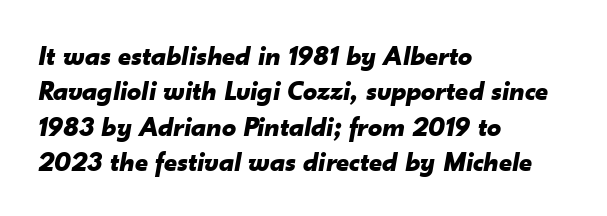
Q: Is the text bold? A: Yes.
Q: Is the text italic (slanted)? A: Yes, it leans right by about 10 degrees.
Q: Is the text underlined? A: No.
Q: How is the paragraph aligned? A: Left-aligned.
Q: Is the spacing between letters normal or unusually wide? A: Normal.
Q: Is the spacing between lines tight, normal or loose? A: Normal.
Q: Width (condensed, normal, or wide)? A: Normal.
Q: Stroke contrast? A: Low.
Q: x-height? A: Small.
Q: Monospaced? A: No.
